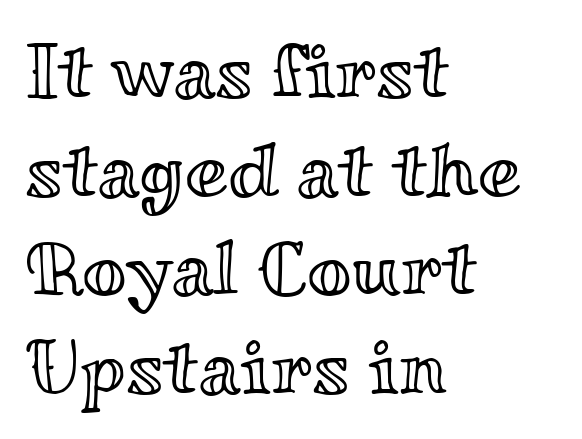
Q: Is the text italic (slanted)? A: No, it is upright.
Q: Is the text underlined? A: No.
Q: How is the paragraph aligned? A: Left-aligned.
Q: Is the spacing between letters normal or unusually wide? A: Normal.
Q: Is the spacing between lines tight, normal or loose? A: Normal.
Q: Width (condensed, normal, or wide)? A: Wide.
Q: x-height? A: Small.
Q: Monospaced? A: No.
